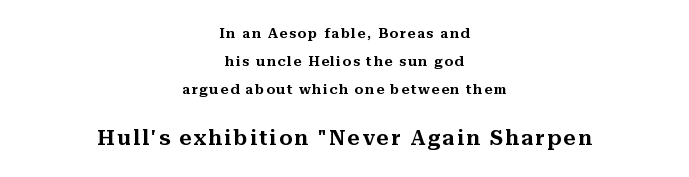
{"italic": "no", "underline": "no", "align": "center", "line_spacing": "loose", "line_spacing_ratio": 1.99, "larger_block": "second", "size_ratio": 1.5, "glyph_px": 21}
